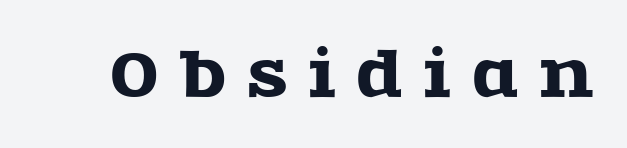
{"serif": "yes", "italic": "no", "width": "wide", "x_height": "large", "monospaced": "no", "underline": "no", "letter_spacing": "wide", "letter_spacing_em": 0.36, "glyph_px": 61}
